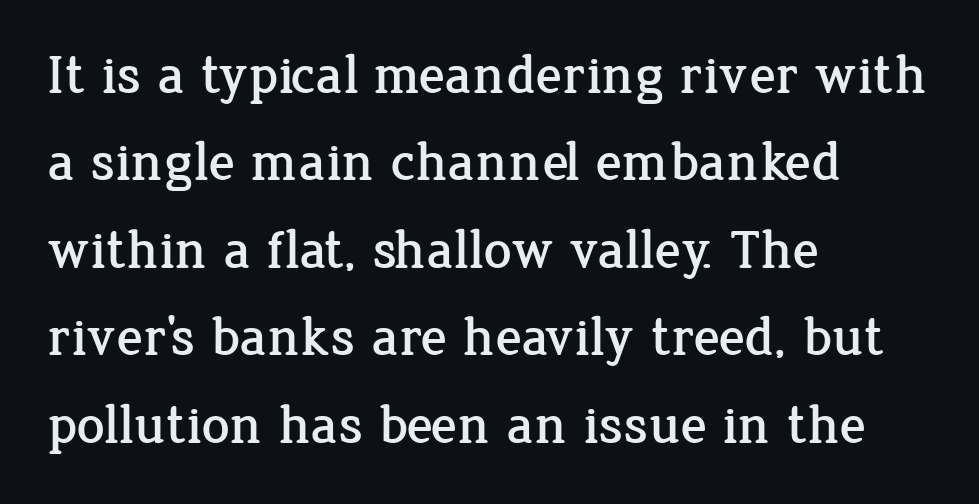
Q: Is the text italic (slanted)? A: No, it is upright.
Q: Is the typeface a serif or a sans-serif typeface? A: Serif.
Q: Is the text underlined? A: No.
Q: How is the paragraph aligned? A: Left-aligned.
Q: Is the spacing between letters normal or unusually wide? A: Normal.
Q: Is the spacing between lines tight, normal or loose? A: Normal.
Q: Width (condensed, normal, or wide)? A: Normal.
Q: Stroke contrast? A: Low.
Q: x-height? A: Medium.
Q: Monospaced? A: No.
